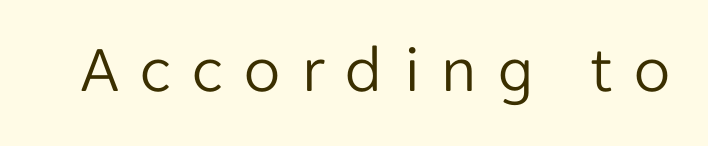
The image shows 67 px light sans-serif type, upright; set unusually wide letter spacing (+0.32 em), not underlined; low stroke contrast and a medium x-height.
